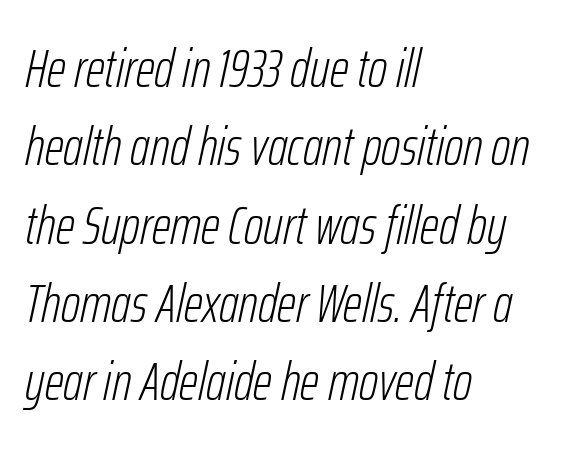
Slant detected: the letters are inclined. The rendering keeps characters at their native spacing. Interline gaps are of average width in this sample. Counters stay open thanks to moderate or lighter strokes. Varying glyph widths throughout — classic text-font behaviour. The paragraph shown leans on its left margin.
